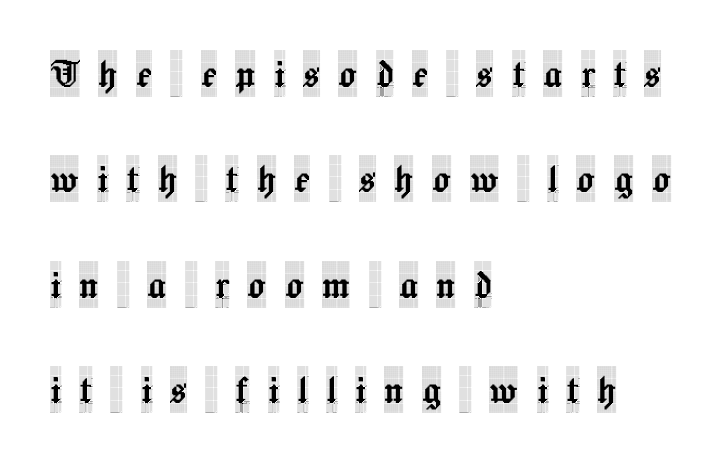
Q: Is the text italic (slanted)? A: No, it is upright.
Q: Is the typeface a serif or a sans-serif typeface? A: Serif.
Q: Is the text underlined? A: No.
Q: How is the paragraph aligned? A: Left-aligned.
Q: Is the spacing between letters normal or unusually wide? A: Unusually wide.
Q: Is the spacing between lines tight, normal or loose? A: Loose.
Q: Width (condensed, normal, or wide)? A: Condensed.
Q: x-height? A: Large.
Q: Monospaced? A: No.
